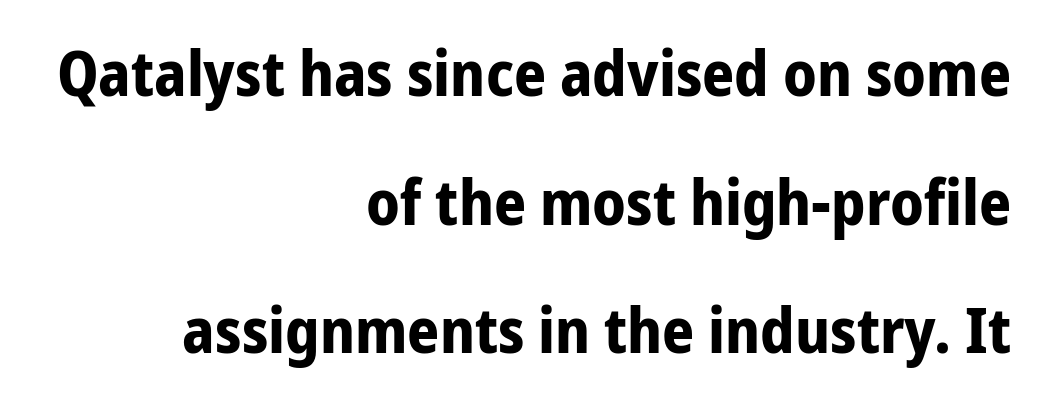
Q: Is the text bold? A: Yes.
Q: Is the text italic (slanted)? A: No, it is upright.
Q: Is the typeface a serif or a sans-serif typeface? A: Sans-serif.
Q: Is the text underlined? A: No.
Q: How is the paragraph aligned? A: Right-aligned.
Q: Is the spacing between letters normal or unusually wide? A: Normal.
Q: Is the spacing between lines tight, normal or loose? A: Loose.
Q: Width (condensed, normal, or wide)? A: Condensed.
Q: Stroke contrast? A: Low.
Q: x-height? A: Medium.
Q: Monospaced? A: No.
